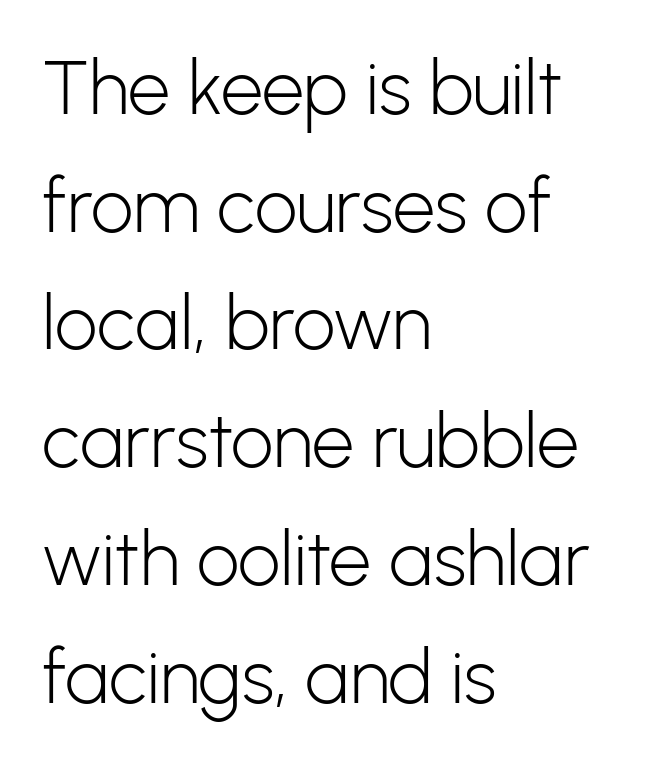
{"serif": "no", "italic": "no", "bold": "no", "weight": "light", "width": "normal", "stroke_contrast": "low", "x_height": "medium", "monospaced": "no", "underline": "no", "align": "left", "line_spacing": "normal", "line_spacing_ratio": 1.57, "letter_spacing": "normal", "letter_spacing_em": 0.0, "glyph_px": 75}
